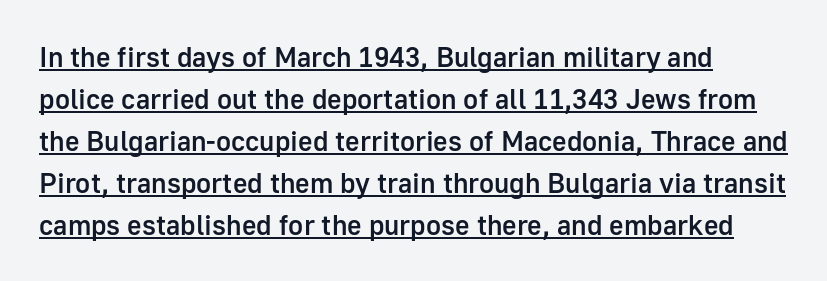
Q: Is the text bold? A: Semi-bold.
Q: Is the text italic (slanted)? A: No, it is upright.
Q: Is the typeface a serif or a sans-serif typeface? A: Sans-serif.
Q: Is the text underlined? A: Yes.
Q: How is the paragraph aligned? A: Left-aligned.
Q: Is the spacing between letters normal or unusually wide? A: Normal.
Q: Is the spacing between lines tight, normal or loose? A: Normal.
Q: Width (condensed, normal, or wide)? A: Normal.
Q: Stroke contrast? A: Low.
Q: x-height? A: Medium.
Q: Monospaced? A: No.
